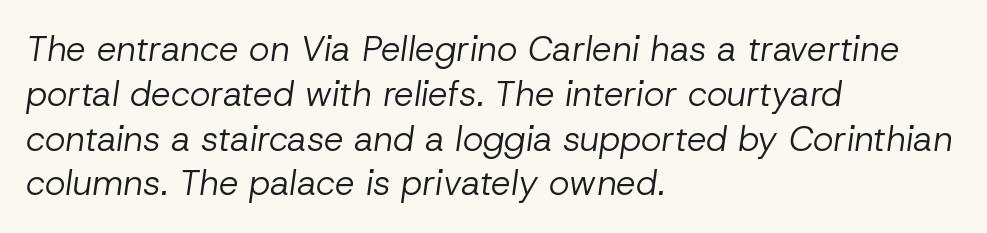
The image shows 35 px regular-weight type, italic (leaning right); set left-aligned, normal line spacing (1.28x), normal letter spacing, not underlined; low stroke contrast and a medium x-height.
